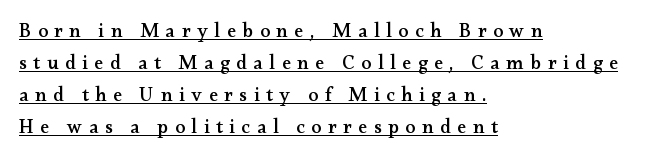
Q: Is the text italic (slanted)? A: No, it is upright.
Q: Is the text underlined? A: Yes.
Q: How is the paragraph aligned? A: Left-aligned.
Q: Is the spacing between letters normal or unusually wide? A: Unusually wide.
Q: Is the spacing between lines tight, normal or loose? A: Normal.
